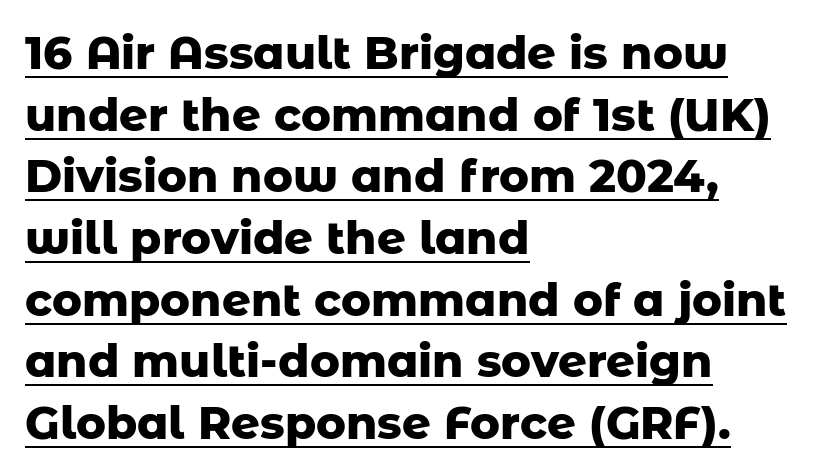
The image shows 45 px heavy sans-serif type, upright; set left-aligned, normal line spacing (1.37x), normal letter spacing, underlined; low stroke contrast and a medium x-height.
